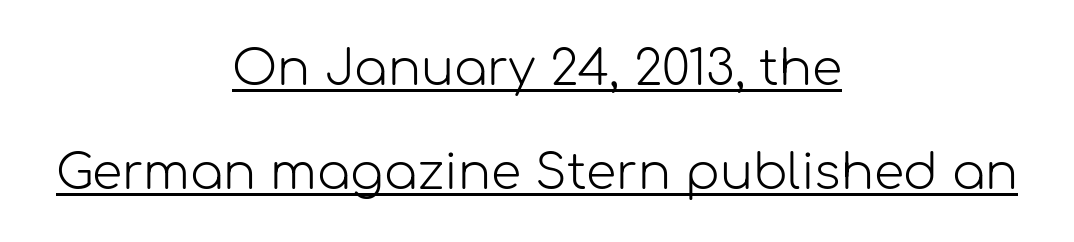
Q: Is the text bold? A: No.
Q: Is the text italic (slanted)? A: No, it is upright.
Q: Is the typeface a serif or a sans-serif typeface? A: Sans-serif.
Q: Is the text underlined? A: Yes.
Q: How is the paragraph aligned? A: Centered.
Q: Is the spacing between letters normal or unusually wide? A: Normal.
Q: Is the spacing between lines tight, normal or loose? A: Loose.
Q: Width (condensed, normal, or wide)? A: Normal.
Q: Stroke contrast? A: Low.
Q: x-height? A: Medium.
Q: Monospaced? A: No.
